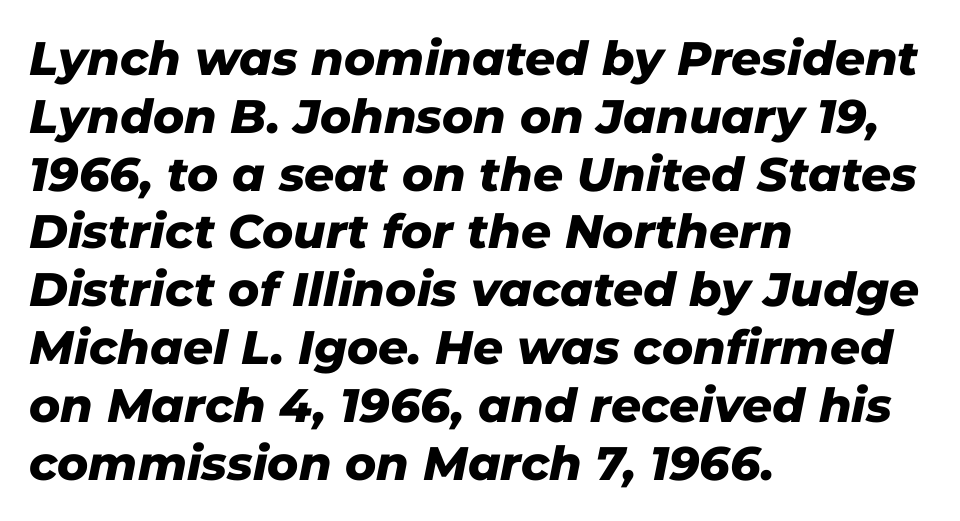
{"italic": "yes", "lean": "right", "slant_degrees": 11, "bold": "yes", "weight": "heavy", "width": "normal", "stroke_contrast": "low", "x_height": "medium", "monospaced": "no", "underline": "no", "align": "left", "line_spacing_ratio": 1.23, "letter_spacing": "normal", "letter_spacing_em": 0.0, "glyph_px": 47}
